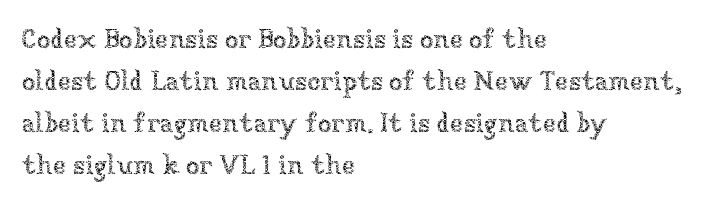
Q: Is the text bold? A: No.
Q: Is the text italic (slanted)? A: No, it is upright.
Q: Is the text underlined? A: No.
Q: How is the paragraph aligned? A: Left-aligned.
Q: Is the spacing between letters normal or unusually wide? A: Normal.
Q: Is the spacing between lines tight, normal or loose? A: Normal.
